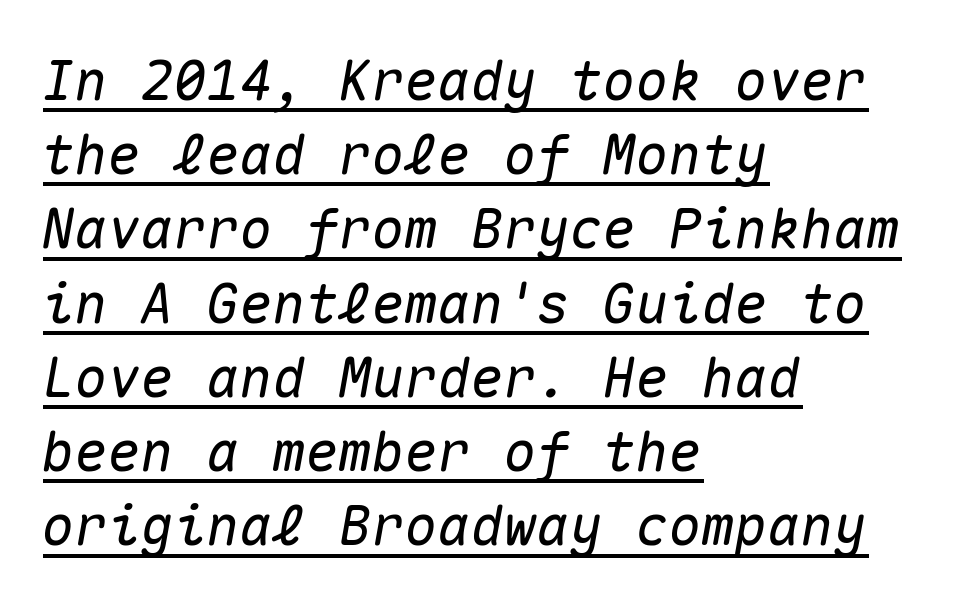
Q: Is the text italic (slanted)? A: Yes, it leans right by about 10 degrees.
Q: Is the text underlined? A: Yes.
Q: How is the paragraph aligned? A: Left-aligned.
Q: Is the spacing between letters normal or unusually wide? A: Normal.
Q: Is the spacing between lines tight, normal or loose? A: Normal.
Q: Width (condensed, normal, or wide)? A: Normal.
Q: Stroke contrast? A: Medium.
Q: x-height? A: Medium.
Q: Monospaced? A: Yes.
